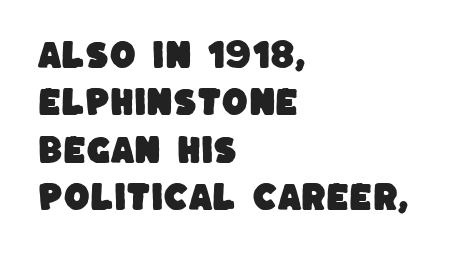
{"serif": "no", "width": "normal", "stroke_contrast": "low", "x_height": "large", "monospaced": "no", "underline": "no", "align": "left", "line_spacing": "normal", "line_spacing_ratio": 1.58, "letter_spacing": "normal", "letter_spacing_em": 0.0, "glyph_px": 30}
